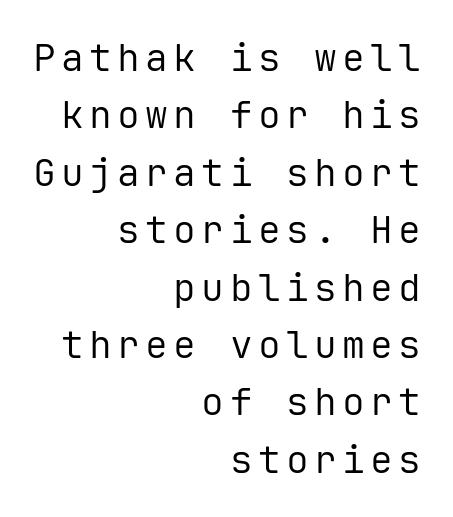
Q: Is the text bold? A: No.
Q: Is the text italic (slanted)? A: No, it is upright.
Q: Is the typeface a serif or a sans-serif typeface? A: Sans-serif.
Q: Is the text underlined? A: No.
Q: How is the paragraph aligned? A: Right-aligned.
Q: Is the spacing between lines tight, normal or loose? A: Normal.
Q: Width (condensed, normal, or wide)? A: Normal.
Q: Stroke contrast? A: Low.
Q: x-height? A: Medium.
Q: Monospaced? A: Yes.
